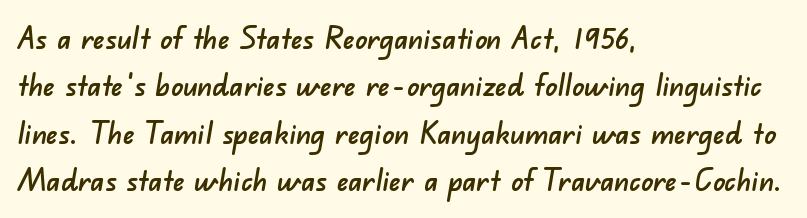
Q: Is the typeface a serif or a sans-serif typeface? A: Sans-serif.
Q: Is the text underlined? A: No.
Q: How is the paragraph aligned? A: Left-aligned.
Q: Is the spacing between letters normal or unusually wide? A: Normal.
Q: Is the spacing between lines tight, normal or loose? A: Normal.
Q: Width (condensed, normal, or wide)? A: Normal.
Q: Stroke contrast? A: Low.
Q: x-height? A: Small.
Q: Monospaced? A: No.
